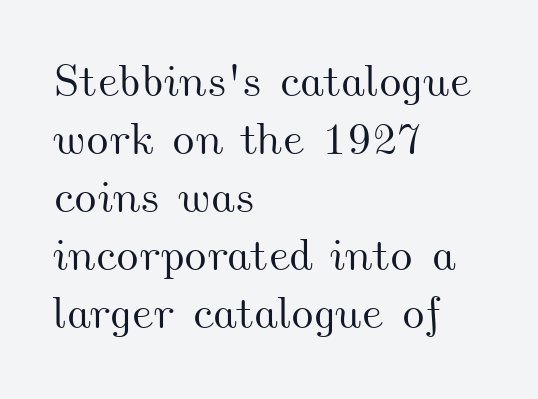
{"width": "wide", "stroke_contrast": "medium", "x_height": "small", "monospaced": "no", "underline": "no", "align": "left", "line_spacing": "normal", "line_spacing_ratio": 1.29, "letter_spacing": "normal", "letter_spacing_em": 0.0, "glyph_px": 45}
